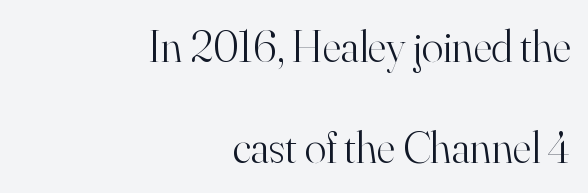
Rule under the text: the space is simply empty. A student would call this right alignment; a typographer would say flush right, rag left. Is this a fixed-width face? No — the glyphs have proportional, varying widths. The type sits square on the baseline with zero lean.
